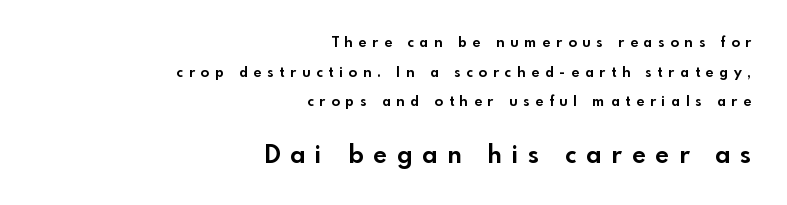
Descenders hang freely into open space. The composition opens small and finishes big. Where is the straight margin? On the right. Tracking value appears strongly positive — letters spread wide. Line spacing here is loose.
